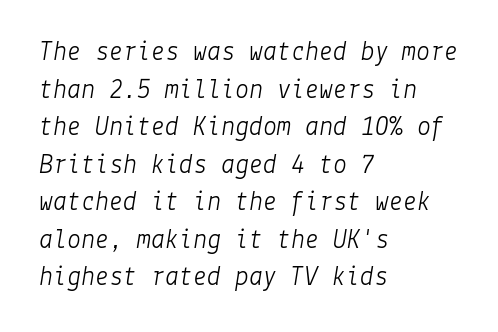
Q: Is the text bold? A: No.
Q: Is the text italic (slanted)? A: Yes, it leans right by about 9 degrees.
Q: Is the text underlined? A: No.
Q: How is the paragraph aligned? A: Left-aligned.
Q: Is the spacing between letters normal or unusually wide? A: Normal.
Q: Is the spacing between lines tight, normal or loose? A: Normal.
Q: Width (condensed, normal, or wide)? A: Normal.
Q: Stroke contrast? A: Low.
Q: x-height? A: Medium.
